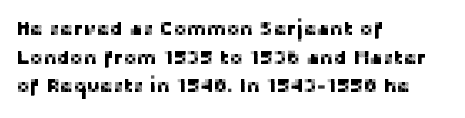
Q: Is the text italic (slanted)? A: No, it is upright.
Q: Is the text underlined? A: No.
Q: How is the paragraph aligned? A: Left-aligned.
Q: Is the spacing between letters normal or unusually wide? A: Normal.
Q: Is the spacing between lines tight, normal or loose? A: Normal.
